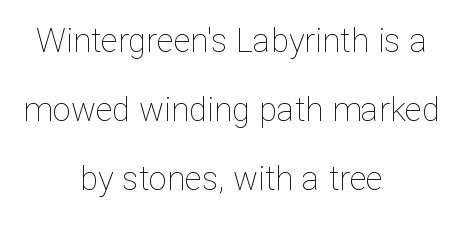
A great deal of white space separates one row of letters from the next. This rendering uses center alignment, leaving both contours irregular but symmetric. Decoration check: the copy has no underline. Posture: straight, roman, zero tilt.
